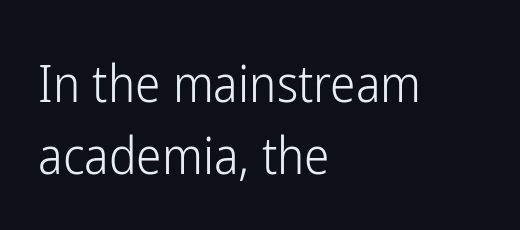
{"serif": "no", "italic": "no", "bold": "no", "weight": "light", "width": "condensed", "stroke_contrast": "low", "x_height": "medium", "monospaced": "no", "underline": "no", "align": "left", "line_spacing": "normal", "line_spacing_ratio": 1.41, "letter_spacing": "normal", "letter_spacing_em": 0.0, "glyph_px": 51}
